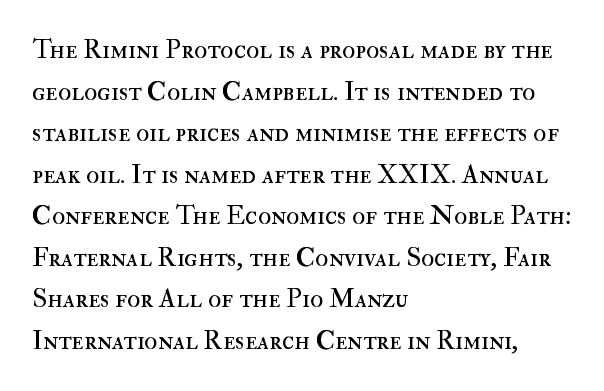
Q: Is the text bold? A: No.
Q: Is the text italic (slanted)? A: No, it is upright.
Q: Is the text underlined? A: No.
Q: How is the paragraph aligned? A: Left-aligned.
Q: Is the spacing between letters normal or unusually wide? A: Normal.
Q: Is the spacing between lines tight, normal or loose? A: Normal.
